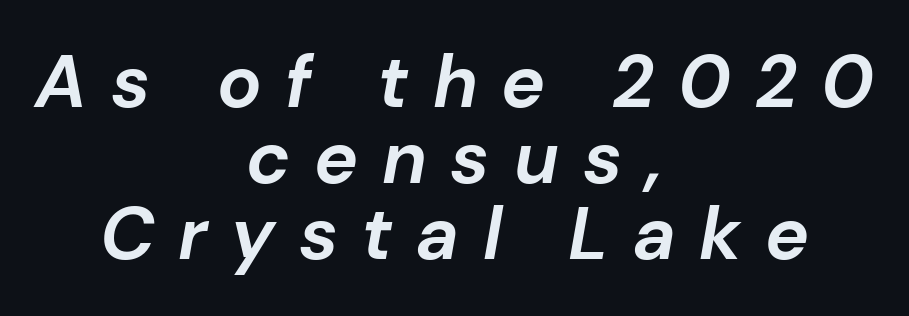
There's an unmistakable incline to the writing here. Where is the straight margin? There isn't one; the lines are centered. These lines are rendered in a variable-pitch font. Clear beneath every line of the passage. Students, note that the glyphs here are deliberately spaced far apart.
